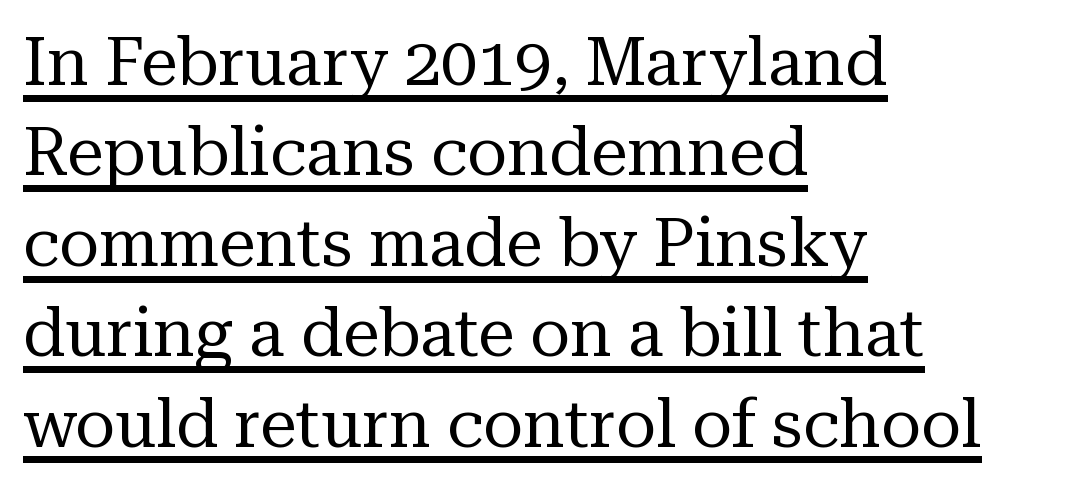
{"serif": "yes", "italic": "no", "bold": "no", "weight": "regular", "width": "normal", "stroke_contrast": "medium", "x_height": "medium", "monospaced": "no", "underline": "yes", "align": "left", "line_spacing": "normal", "line_spacing_ratio": 1.37, "letter_spacing": "normal", "letter_spacing_em": 0.0, "glyph_px": 66}
